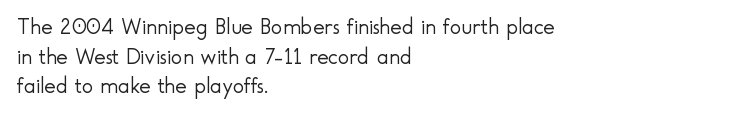
The image shows 22 px text type, upright; set left-aligned, normal line spacing (1.35x), normal letter spacing, not underlined.
